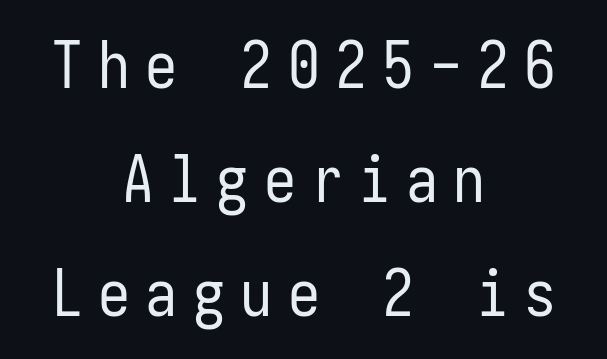
{"serif": "no", "italic": "no", "bold": "no", "weight": "regular", "width": "condensed", "stroke_contrast": "low", "x_height": "medium", "underline": "no", "align": "center", "line_spacing_ratio": 1.78, "letter_spacing": "wide", "letter_spacing_em": 0.24, "glyph_px": 64}
